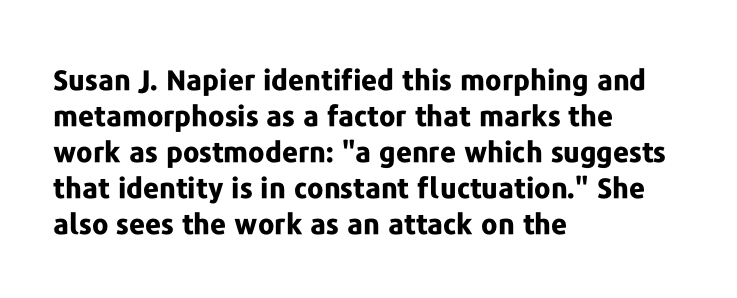
Q: Is the text bold? A: Yes.
Q: Is the text italic (slanted)? A: No, it is upright.
Q: Is the typeface a serif or a sans-serif typeface? A: Sans-serif.
Q: Is the text underlined? A: No.
Q: How is the paragraph aligned? A: Left-aligned.
Q: Is the spacing between letters normal or unusually wide? A: Normal.
Q: Is the spacing between lines tight, normal or loose? A: Normal.
Q: Width (condensed, normal, or wide)? A: Normal.
Q: Stroke contrast? A: Low.
Q: x-height? A: Medium.
Q: Monospaced? A: No.
